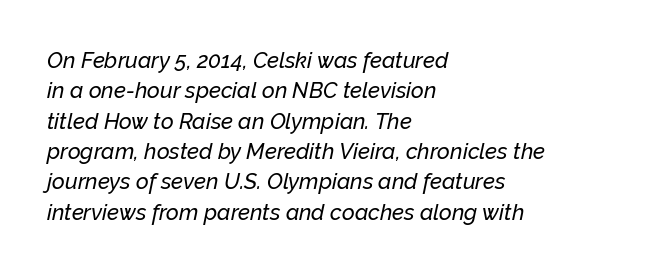
The line texture is even and compact thanks to regular tracking. The words here are not underlined. If you measured baseline to baseline, you'd find a middling distance. Line starts are locked; line ends wander. Would a proofreader flag this as italicized? Yes.
